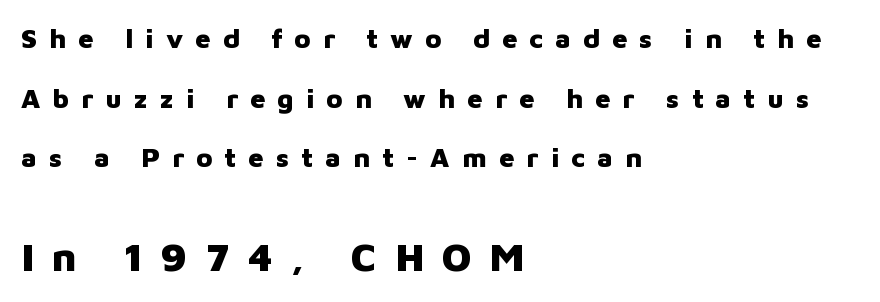
The image shows 40 px heavy sans-serif type, upright; set left-aligned, loose line spacing (2.21x), unusually wide letter spacing (+0.45 em), not underlined; the second (bottom) block is 1.48x larger; low stroke contrast and a medium x-height.
